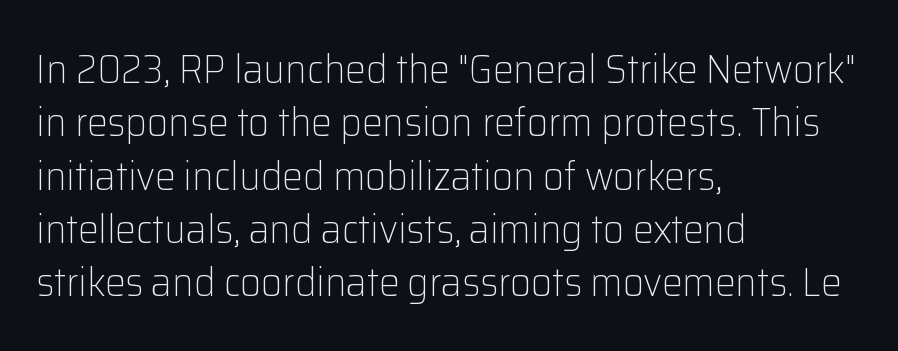
This reads as an unemphasized weight, regular at the heaviest. Notice how the passage keeps a crisp vertical edge on the left only. Evenly set lines give the paragraph a standard silhouette. No extra tracking has been applied to these lines.
